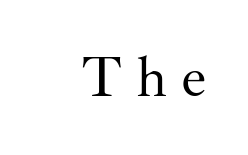
Unbolded letterforms with no extra heft. The rendering inserts visible extra space after every character. A typesetter would call this proportional, since set widths differ per character. The type sits square on the baseline with zero lean. What kind of face is this? One with serifs.
